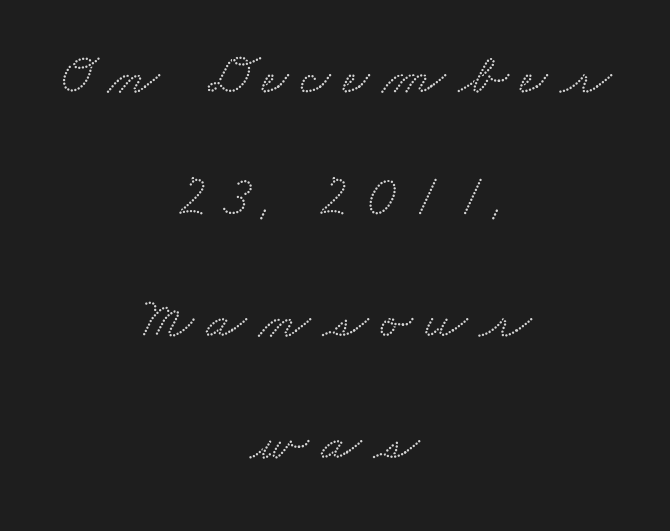
{"serif": "yes", "width": "wide", "stroke_contrast": "low", "x_height": "small", "monospaced": "no", "underline": "no", "align": "center", "line_spacing": "loose", "line_spacing_ratio": 2.07, "letter_spacing": "wide", "letter_spacing_em": 0.21, "glyph_px": 59}
